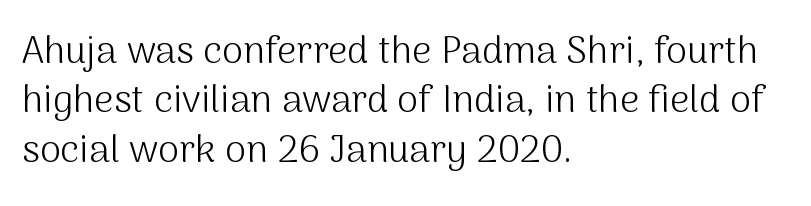
Do the characters align in a grid? No, the font is proportional. Is the type heavy? It reads as light-to-regular instead. The lettering holds an erect, upright posture throughout. These lines stack with their left ends in a neat column. The passage shown has conventional tracking throughout.
